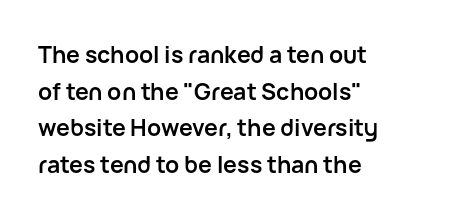
The image shows 23 px bold type, upright; set left-aligned, normal line spacing (1.59x), normal letter spacing, not underlined.
